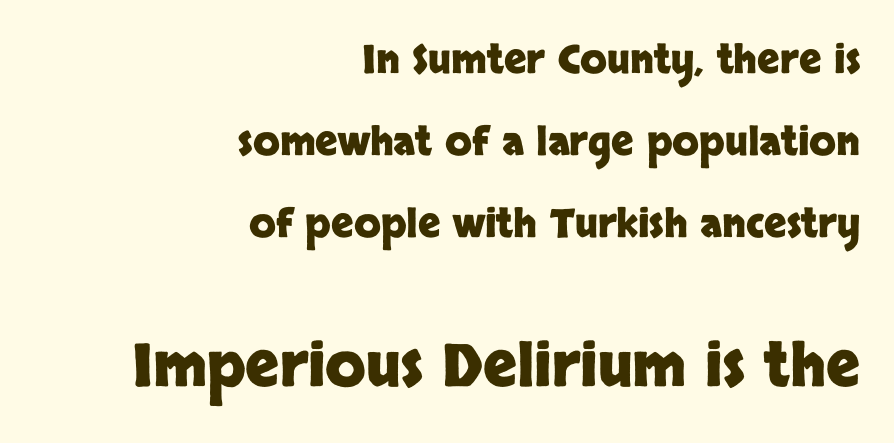
Classification — sans serif. The specimen reads as upright at a glance. Notice how the passage keeps a crisp vertical edge on the right only. Bare-footed words on every line. Is the lower block the larger one? Yes — the lower block carries the bigger type. Airy leading.
